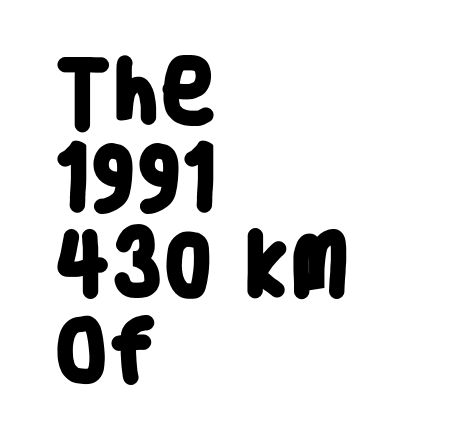
{"serif": "no", "bold": "yes", "weight": "heavy", "width": "condensed", "stroke_contrast": "low", "x_height": "large", "monospaced": "no", "underline": "no", "align": "left", "line_spacing": "normal", "line_spacing_ratio": 1.25, "letter_spacing": "normal", "letter_spacing_em": 0.0, "glyph_px": 69}
